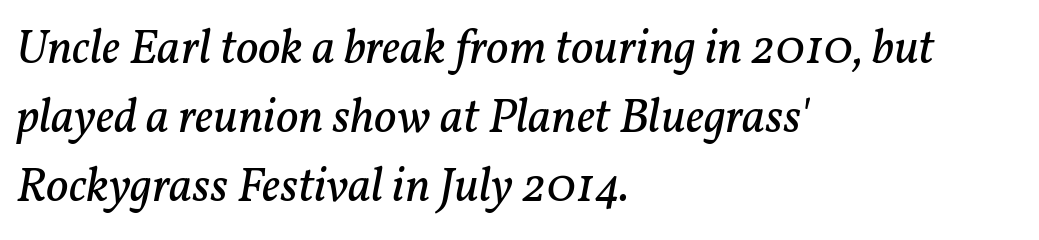
The image shows 49 px regular-weight serif type, italic (leaning right); set left-aligned, normal line spacing (1.41x), normal letter spacing, not underlined; low stroke contrast and a medium x-height.
